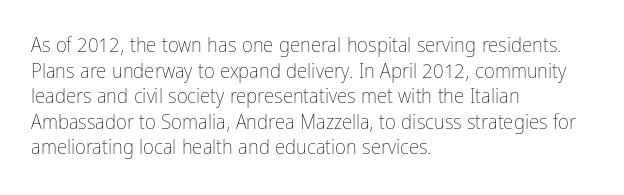
Does extra space separate the letters? No, they use regular spacing. The passage is arranged the way most books set body copy — flush left. The area under the type is left untouched. The face looks like a standard text weight, possibly lighter. Notice how the stems are strictly vertical — no italics here.
